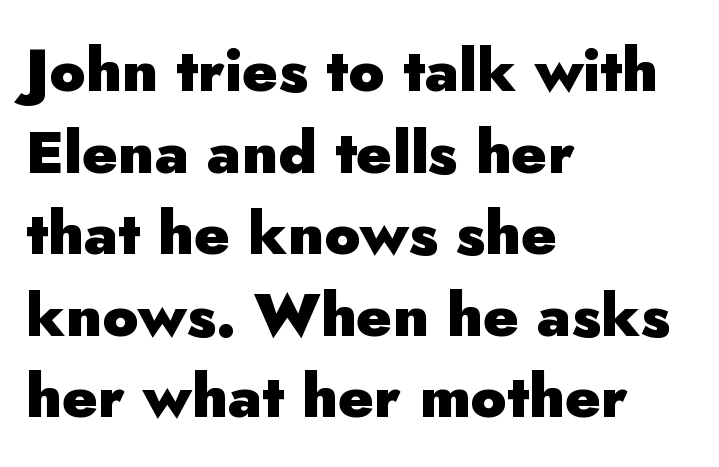
{"serif": "no", "italic": "no", "bold": "yes", "weight": "heavy", "width": "normal", "stroke_contrast": "low", "x_height": "small", "monospaced": "no", "underline": "no", "align": "left", "line_spacing": "normal", "line_spacing_ratio": 1.36, "letter_spacing": "normal", "letter_spacing_em": 0.0, "glyph_px": 60}
